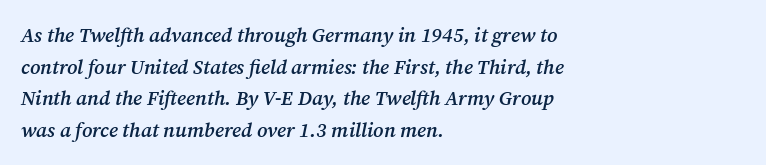
Q: Is the text bold? A: Semi-bold.
Q: Is the text italic (slanted)? A: Yes, it leans right by about 12 degrees.
Q: Is the text underlined? A: No.
Q: How is the paragraph aligned? A: Left-aligned.
Q: Is the spacing between letters normal or unusually wide? A: Normal.
Q: Is the spacing between lines tight, normal or loose? A: Normal.
